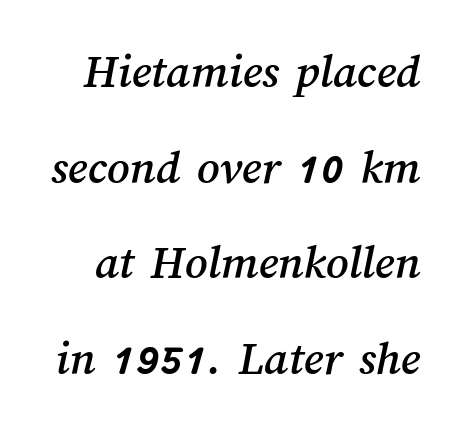
Q: Is the text underlined? A: No.
Q: Is the spacing between letters normal or unusually wide? A: Normal.
Q: Is the spacing between lines tight, normal or loose? A: Loose.
Q: Width (condensed, normal, or wide)? A: Normal.
Q: Stroke contrast? A: Medium.
Q: x-height? A: Medium.
Q: Monospaced? A: No.
